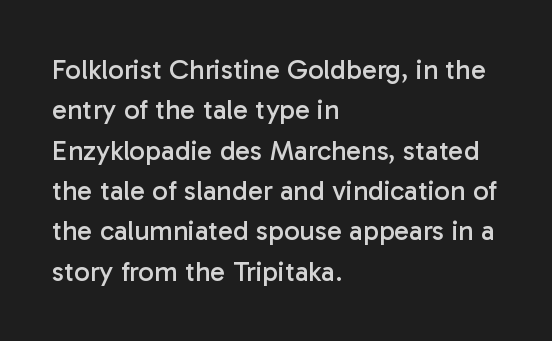
Q: Is the text bold? A: No.
Q: Is the text italic (slanted)? A: No, it is upright.
Q: Is the typeface a serif or a sans-serif typeface? A: Sans-serif.
Q: Is the text underlined? A: No.
Q: How is the paragraph aligned? A: Left-aligned.
Q: Is the spacing between letters normal or unusually wide? A: Normal.
Q: Is the spacing between lines tight, normal or loose? A: Normal.
Q: Width (condensed, normal, or wide)? A: Normal.
Q: Stroke contrast? A: Low.
Q: x-height? A: Medium.
Q: Monospaced? A: No.
